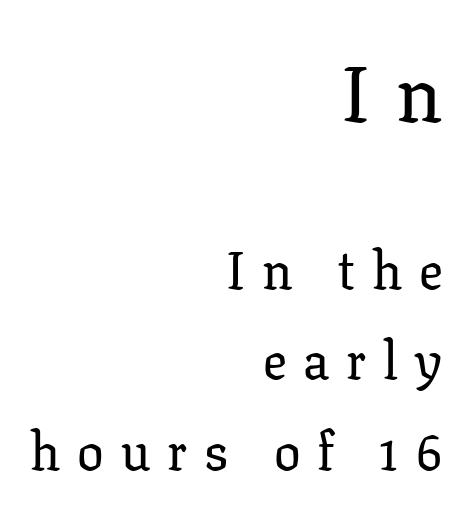
{"serif": "yes", "italic": "no", "width": "normal", "stroke_contrast": "low", "x_height": "medium", "monospaced": "no", "underline": "no", "align": "right", "line_spacing_ratio": 1.71, "letter_spacing": "wide", "letter_spacing_em": 0.32, "larger_block": "first", "size_ratio": 1.51, "glyph_px": 80}
